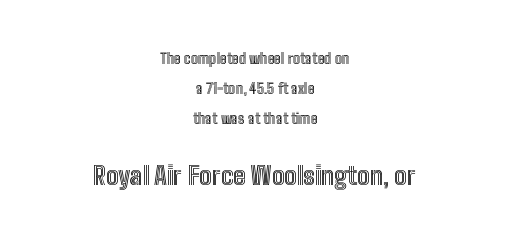
{"italic": "no", "underline": "no", "align": "center", "line_spacing": "loose", "line_spacing_ratio": 2.15, "letter_spacing": "normal", "letter_spacing_em": 0.0, "larger_block": "second", "size_ratio": 1.79, "glyph_px": 25}
